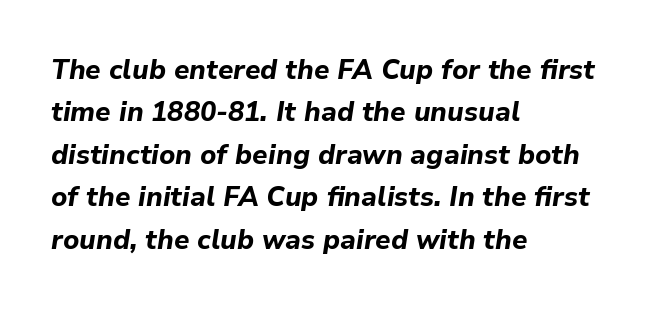
{"italic": "yes", "lean": "right", "slant_degrees": 9, "bold": "yes", "underline": "no", "align": "left", "line_spacing": "normal", "line_spacing_ratio": 1.57, "letter_spacing": "normal", "letter_spacing_em": 0.0, "glyph_px": 27}
